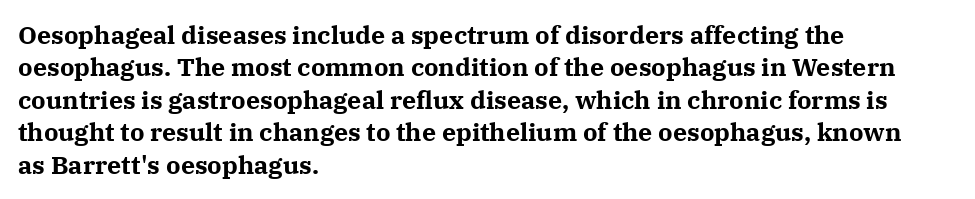
{"italic": "no", "bold": "yes", "underline": "no", "align": "left", "line_spacing": "normal", "line_spacing_ratio": 1.3, "letter_spacing": "normal", "letter_spacing_em": 0.0, "glyph_px": 25}
